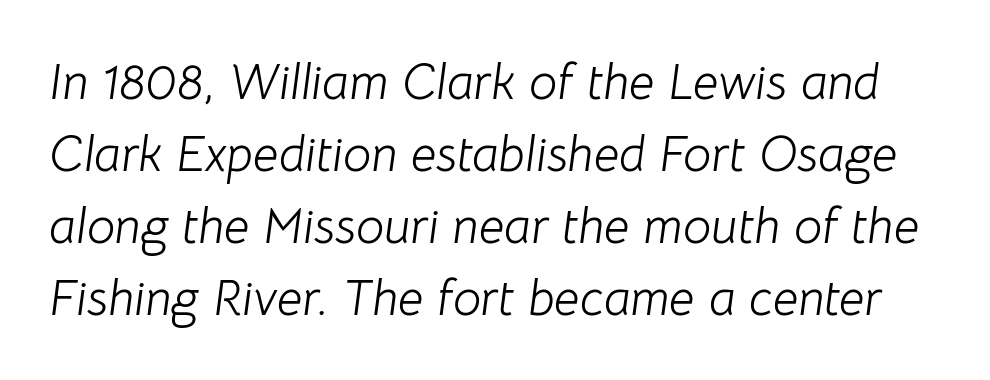
This reads as an unemphasized weight, regular at the heaviest. The vertical gap from one line to the next is medium. Underlining? Definitely not there. Glyph-to-glyph distance matches everyday printed text.
